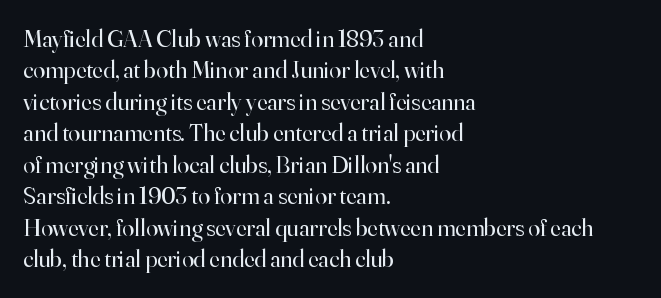
{"italic": "no", "bold": "no", "underline": "no", "align": "left", "line_spacing": "normal", "line_spacing_ratio": 1.31, "letter_spacing": "normal", "letter_spacing_em": 0.0, "glyph_px": 24}
